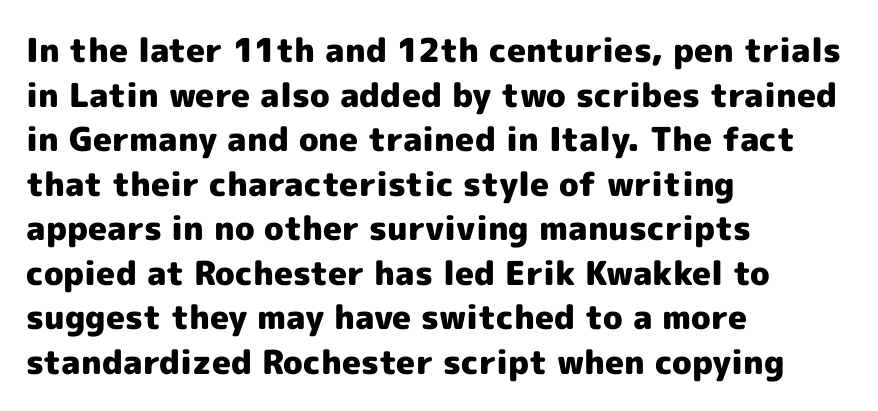
Q: Is the text bold? A: Yes.
Q: Is the text italic (slanted)? A: No, it is upright.
Q: Is the typeface a serif or a sans-serif typeface? A: Sans-serif.
Q: Is the text underlined? A: No.
Q: How is the paragraph aligned? A: Left-aligned.
Q: Is the spacing between letters normal or unusually wide? A: Normal.
Q: Is the spacing between lines tight, normal or loose? A: Normal.
Q: Width (condensed, normal, or wide)? A: Normal.
Q: x-height? A: Medium.
Q: Monospaced? A: No.
